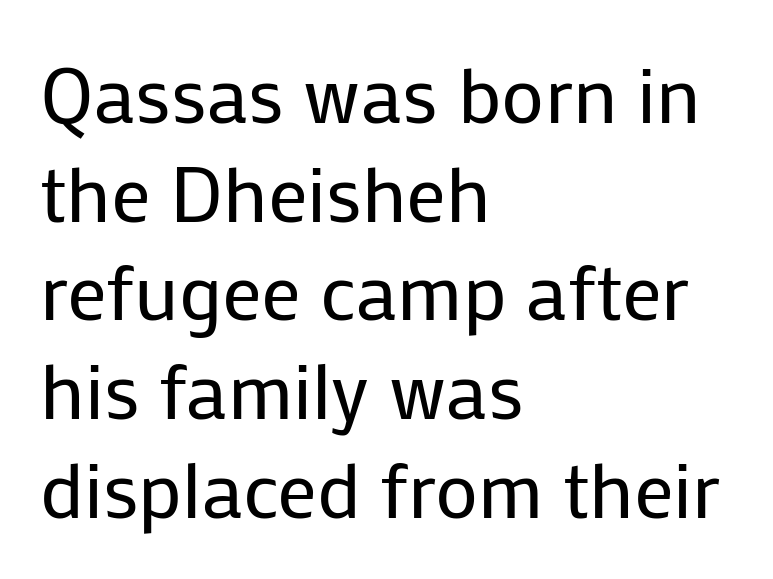
{"serif": "no", "italic": "no", "bold": "no", "weight": "regular", "width": "normal", "stroke_contrast": "low", "x_height": "medium", "monospaced": "no", "underline": "no", "align": "left", "line_spacing": "normal", "line_spacing_ratio": 1.25, "letter_spacing": "normal", "letter_spacing_em": 0.0, "glyph_px": 79}
